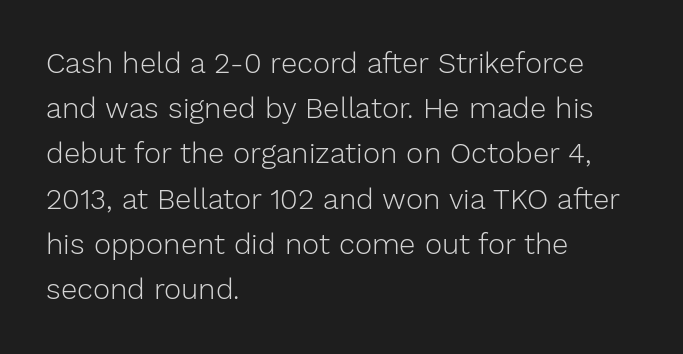
The image shows 29 px light sans-serif type, upright; set left-aligned, normal line spacing (1.56x), normal letter spacing, not underlined; low stroke contrast and a medium x-height.
